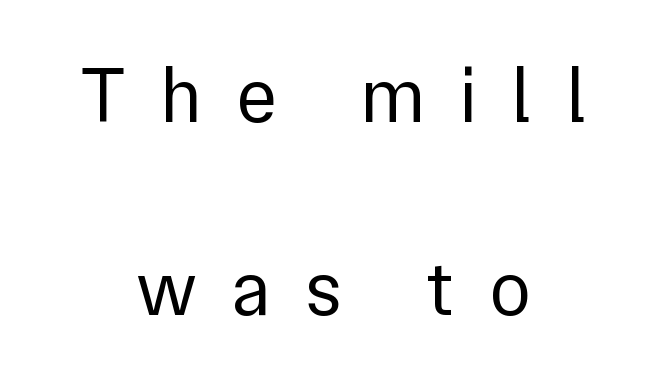
Q: Is the text bold? A: No.
Q: Is the text italic (slanted)? A: No, it is upright.
Q: Is the typeface a serif or a sans-serif typeface? A: Sans-serif.
Q: Is the text underlined? A: No.
Q: How is the paragraph aligned? A: Centered.
Q: Is the spacing between letters normal or unusually wide? A: Unusually wide.
Q: Is the spacing between lines tight, normal or loose? A: Loose.
Q: Width (condensed, normal, or wide)? A: Normal.
Q: Stroke contrast? A: Low.
Q: x-height? A: Medium.
Q: Monospaced? A: No.
